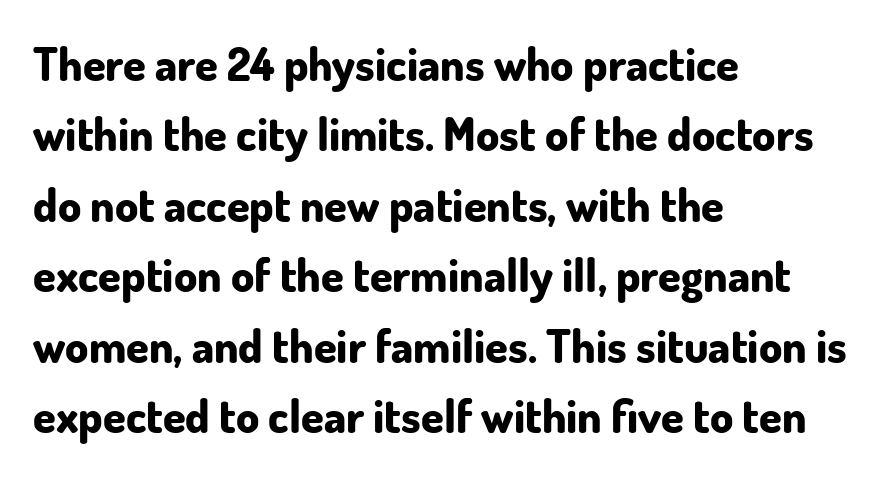
{"serif": "no", "italic": "no", "bold": "yes", "weight": "bold", "width": "normal", "stroke_contrast": "low", "x_height": "small", "monospaced": "no", "underline": "no", "align": "left", "line_spacing": "normal", "line_spacing_ratio": 1.53, "letter_spacing": "normal", "letter_spacing_em": 0.0, "glyph_px": 46}
